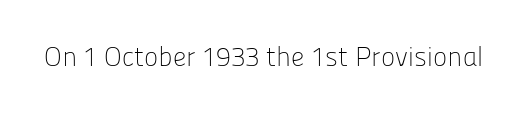
Has an underline been added? It has not. The type is set solid horizontally, with unmodified tracking. The characters are drawn with everyday or finer stroke widths. Every character sits straight up, as roman type does.
